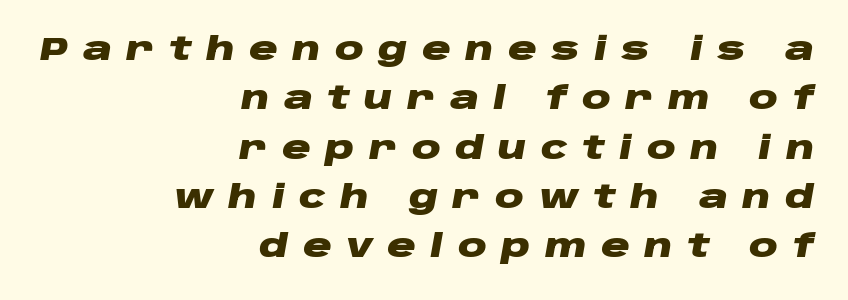
{"italic": "yes", "lean": "right", "slant_degrees": 10, "bold": "yes", "weight": "heavy", "width": "wide", "stroke_contrast": "low", "x_height": "large", "monospaced": "no", "underline": "no", "align": "right", "line_spacing": "normal", "line_spacing_ratio": 1.54, "letter_spacing": "wide", "letter_spacing_em": 0.45, "glyph_px": 32}
